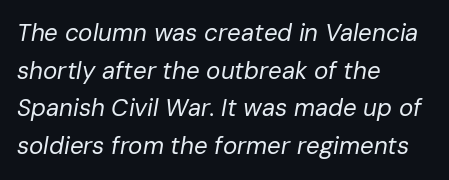
The lines in this sample share a left origin and differ only in where they stop. The specimen omits any rule beneath the text block's lines. Nothing heavy about these letters — not bold at all. Is there much room between lines? A standard amount, neither cramped nor airy.
